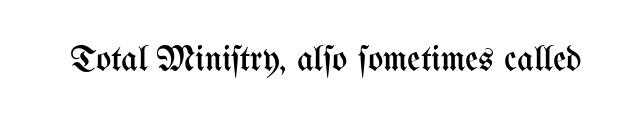
Decoration check: the copy has no underline. Letters have the restrained weight of plain body copy at most. Varying glyph widths throughout — classic text-font behaviour. The letters stand straight up with perfectly vertical stems.
